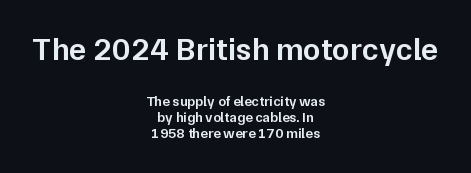
The image shows 32 px semibold sans-serif type, upright; set centered, line spacing 1.16x, normal letter spacing, not underlined; the first (top) block is 2.29x larger; low stroke contrast and a medium x-height.
